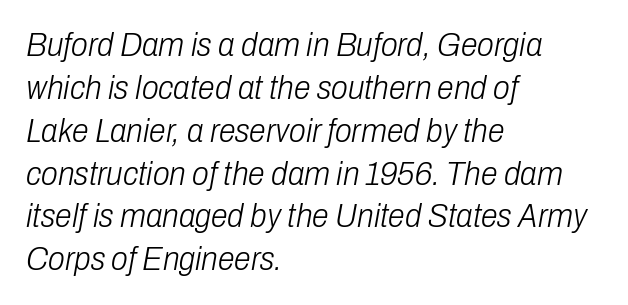
The image shows 34 px light, condensed type, italic (leaning right); set left-aligned, normal line spacing (1.26x), normal letter spacing, not underlined; low stroke contrast and a medium x-height.
